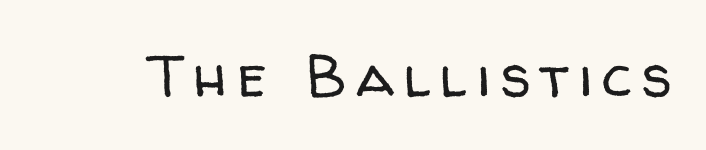
Q: Is the text bold? A: No.
Q: Is the text italic (slanted)? A: No, it is upright.
Q: Is the typeface a serif or a sans-serif typeface? A: Sans-serif.
Q: Is the text underlined? A: No.
Q: Width (condensed, normal, or wide)? A: Normal.
Q: Stroke contrast? A: Low.
Q: x-height? A: Medium.
Q: Monospaced? A: No.
